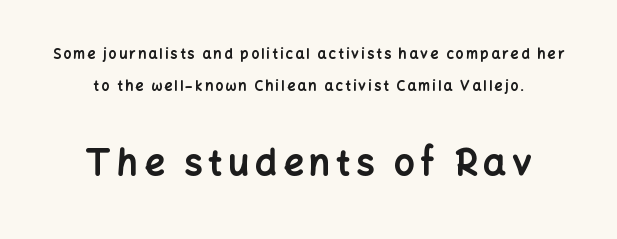
Nope, not italic — everything's standing straight. A typesetter would call this proportional, since set widths differ per character. The line-height multiplier appears high, well above default. Letters rest on an invisible, unmarked baseline. Stroke thickness is high; the sample reads as a true bold. Nope, no serifs anywhere on these letters.
